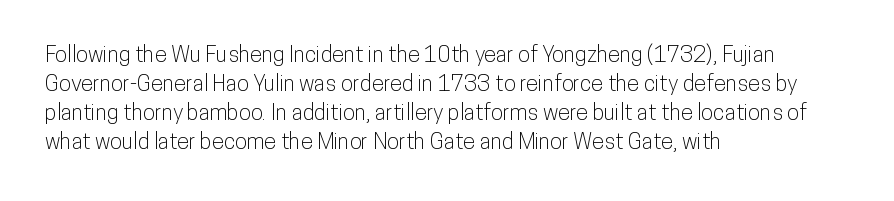
Q: Is the text italic (slanted)? A: No, it is upright.
Q: Is the text underlined? A: No.
Q: How is the paragraph aligned? A: Left-aligned.
Q: Is the spacing between letters normal or unusually wide? A: Normal.
Q: Is the spacing between lines tight, normal or loose? A: Normal.
